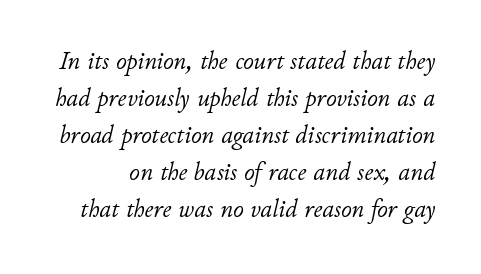
The image shows 26 px text type, italic (leaning right); set normal line spacing (1.42x), normal letter spacing, not underlined.
